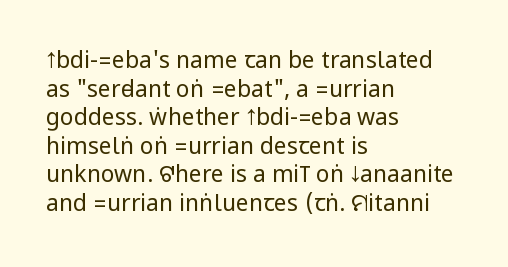
{"italic": "no", "bold": "no", "underline": "no", "align": "left", "line_spacing_ratio": 1.24, "letter_spacing": "normal", "letter_spacing_em": 0.0, "glyph_px": 23}
